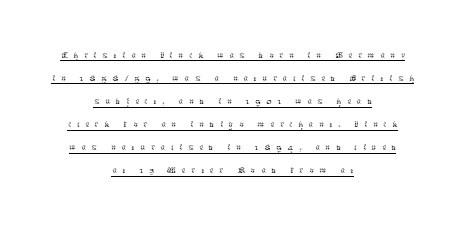
Every row of glyphs is offset so its center matches the block's center. Students, note that the glyphs here are deliberately spaced far apart. Interline gaps are noticeably narrow in this sample. The rendering uses the underline text-decoration. Posture: vertical.
